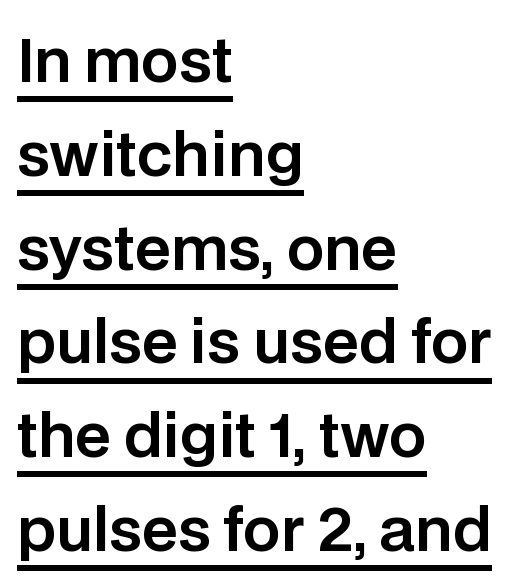
Q: Is the text italic (slanted)? A: No, it is upright.
Q: Is the typeface a serif or a sans-serif typeface? A: Sans-serif.
Q: Is the text underlined? A: Yes.
Q: How is the paragraph aligned? A: Left-aligned.
Q: Is the spacing between letters normal or unusually wide? A: Normal.
Q: Is the spacing between lines tight, normal or loose? A: Normal.
Q: Width (condensed, normal, or wide)? A: Normal.
Q: Stroke contrast? A: Low.
Q: x-height? A: Large.
Q: Monospaced? A: No.
